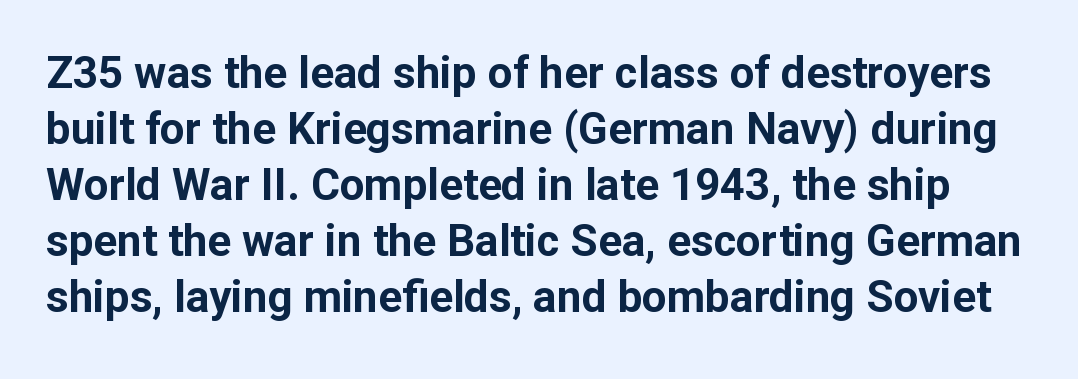
{"serif": "no", "italic": "no", "bold": "yes", "weight": "bold", "width": "normal", "stroke_contrast": "low", "x_height": "medium", "monospaced": "no", "underline": "no", "line_spacing": "normal", "line_spacing_ratio": 1.27, "letter_spacing": "normal", "letter_spacing_em": 0.0, "glyph_px": 44}
